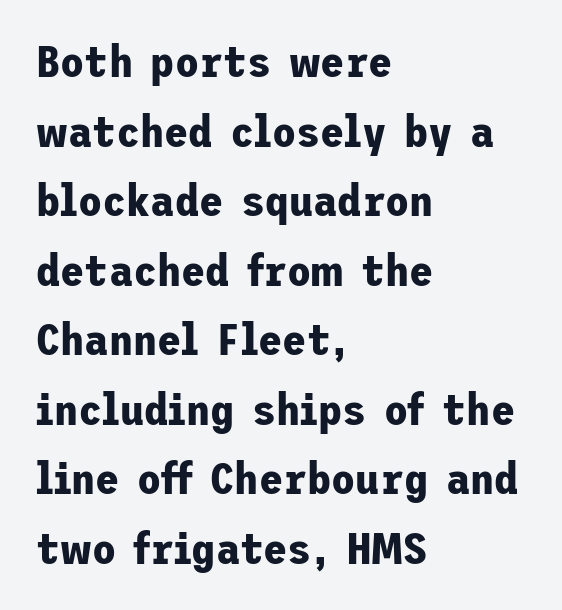
The image shows 44 px bold sans-serif type, upright; set left-aligned, normal line spacing (1.58x), normal letter spacing, not underlined; low stroke contrast and a medium x-height.
